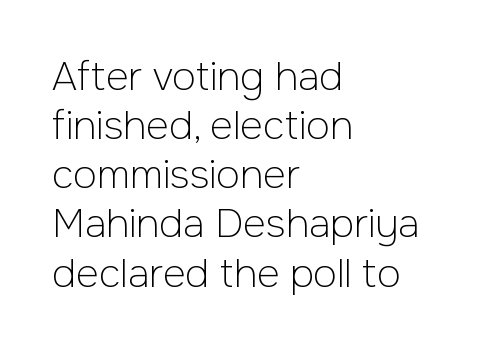
Regarding serifs, this sample does without them. Does extra space separate the letters? No, they use regular spacing. Is this a fixed-width face? No — the glyphs have proportional, varying widths. These lines sit exactly where default settings would place them.
